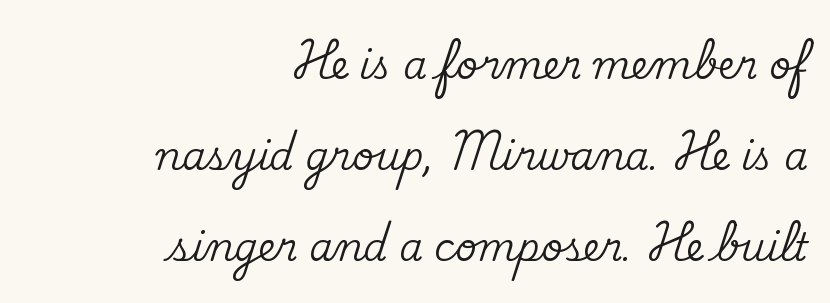
{"width": "normal", "stroke_contrast": "medium", "x_height": "small", "monospaced": "no", "underline": "no", "align": "right", "line_spacing": "loose", "line_spacing_ratio": 2.4, "letter_spacing": "normal", "letter_spacing_em": 0.0, "glyph_px": 38}
